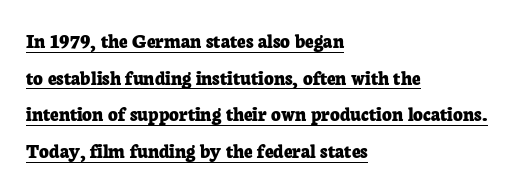
{"italic": "no", "bold": "yes", "underline": "yes", "align": "left", "line_spacing_ratio": 1.75, "letter_spacing": "normal", "letter_spacing_em": 0.0, "glyph_px": 21}
